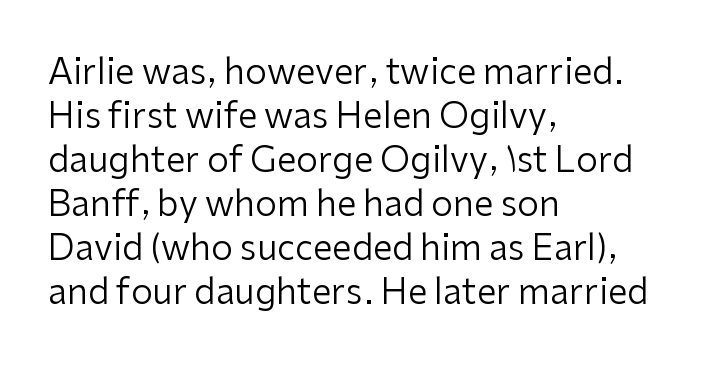
The image shows 35 px regular-weight sans-serif type, upright; set left-aligned, normal line spacing (1.26x), normal letter spacing, not underlined; low stroke contrast and a medium x-height.
